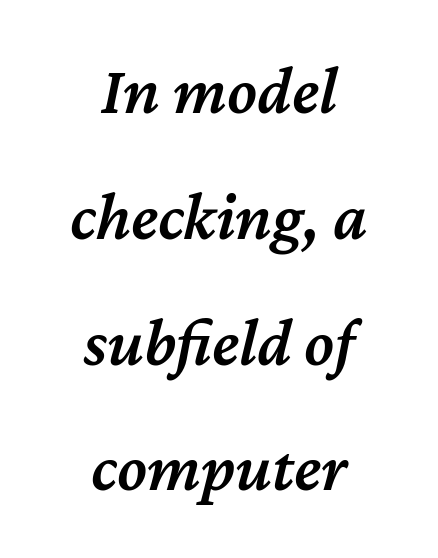
{"italic": "yes", "lean": "right", "slant_degrees": 12, "bold": "semi", "weight": "semibold", "width": "normal", "stroke_contrast": "medium", "x_height": "medium", "monospaced": "no", "underline": "no", "align": "center", "line_spacing_ratio": 1.85, "letter_spacing": "normal", "letter_spacing_em": 0.0, "glyph_px": 68}
